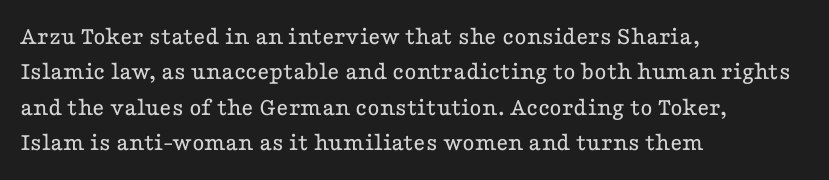
{"italic": "no", "bold": "no", "underline": "no", "align": "left", "line_spacing": "normal", "line_spacing_ratio": 1.36, "letter_spacing": "normal", "letter_spacing_em": 0.0, "glyph_px": 26}
